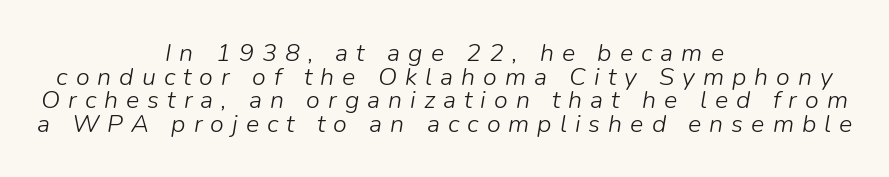
Nothing heavy about these letters — not bold at all. Check the space under the baseline: it is left empty. The tracking reads as deliberately expanded to a designer's eye. Short and long lines alike share a common midpoint. The whole block is typeset with a tilt.
